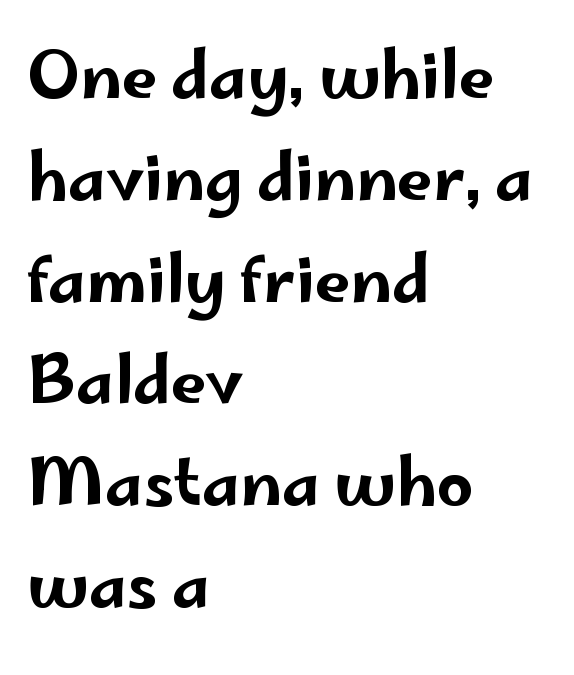
The image shows 64 px wide sans-serif type, upright; set left-aligned, normal line spacing (1.59x), normal letter spacing, not underlined; low stroke contrast and a small x-height.
